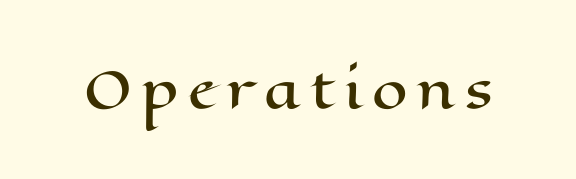
Posture: straight, roman, zero tilt. Check the space under the baseline: it is left empty. Note the varied advance widths — an 'i' is clearly narrower than an 'm'.
